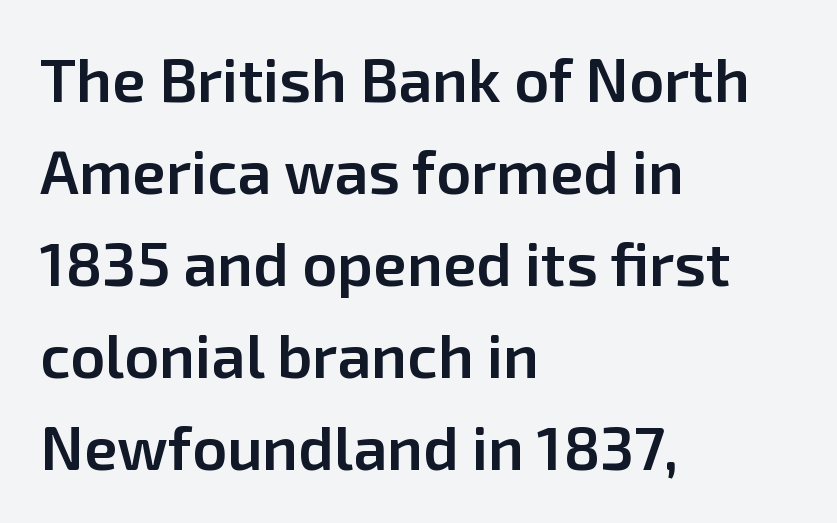
Each glyph is drawn with semibold strokes, heavier than normal yet not fully bold. A normal amount of white space separates one row of letters from the next. In terms of posture, this sample is upright. Think of a printed novel: that variable character pitch is what you see here. Nope, no serifs anywhere on these letters. The space beneath each line is pristine and unruled.
